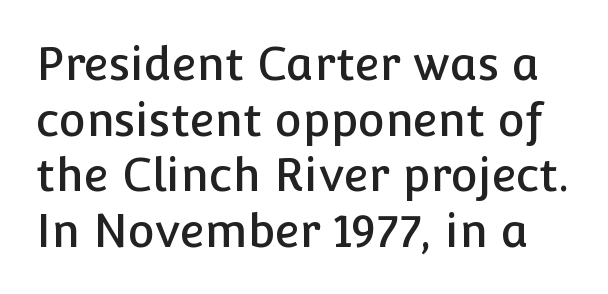
The typography opts for an upright posture over an oblique one. There is no visible air inserted between adjacent glyphs. Nope, no serifs anywhere on these letters. The rendering uses natural spacing where letterforms have individual widths. The strip under each line holds only bare page.
